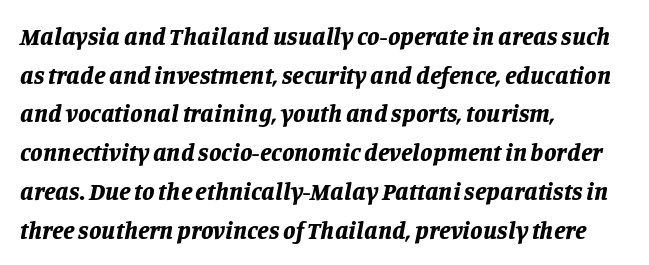
Glyph-to-glyph distance matches everyday printed text. Notice how the passage keeps a crisp vertical edge on the left only. The typography opts for an oblique posture over an upright one. What weight is shown? A full bold with thick strokes.
